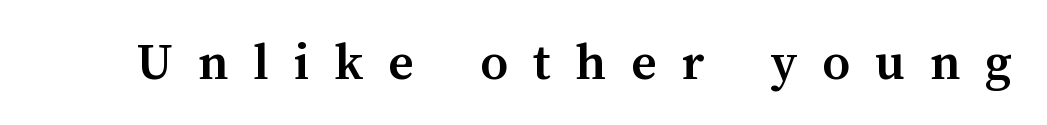
The image shows 55 px semibold type, upright; set unusually wide letter spacing (+0.45 em), not underlined; medium stroke contrast and a medium x-height.
